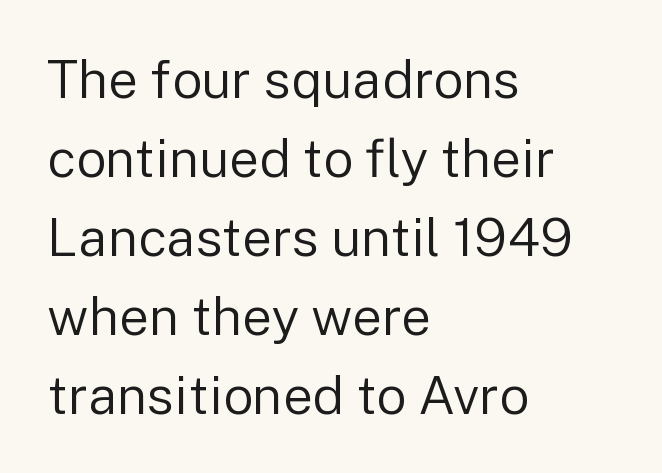
Italic: no, the glyphs are upright roman. A normal amount of white space separates one row of letters from the next. Unlike a traditional serif, this face leaves its strokes unadorned. The string is rendered with underlining switched off.
